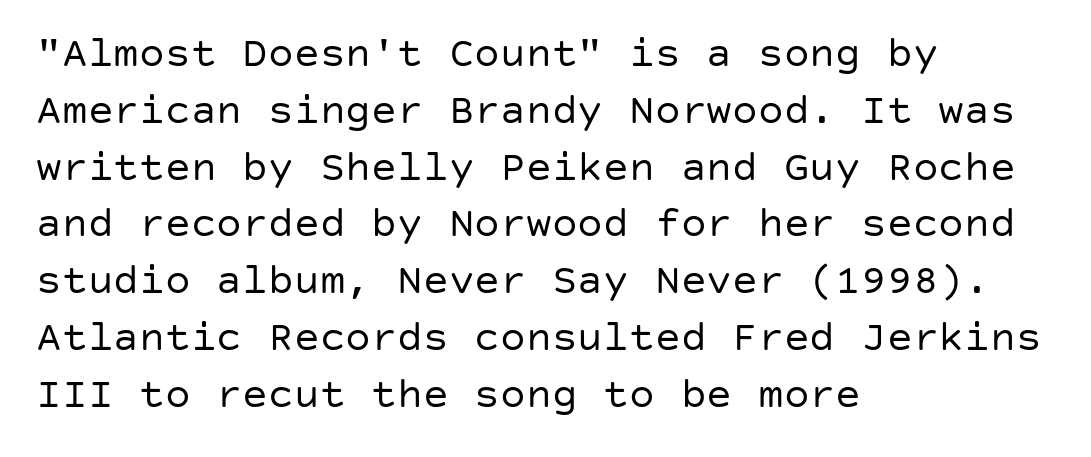
The image shows 43 px regular-weight sans-serif type, upright; set left-aligned, normal line spacing (1.32x), normal letter spacing, not underlined; low stroke contrast and a large x-height.
